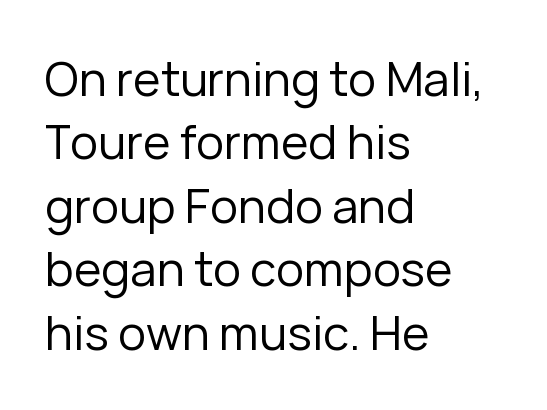
Any mark beneath the type? The region is blank. All the whitespace from short lines collects on the right. The rendering keeps characters at their native spacing. In terms of leading, this rendering sits right in the middle. Letterform terminals end flat and unadorned throughout the passage.
